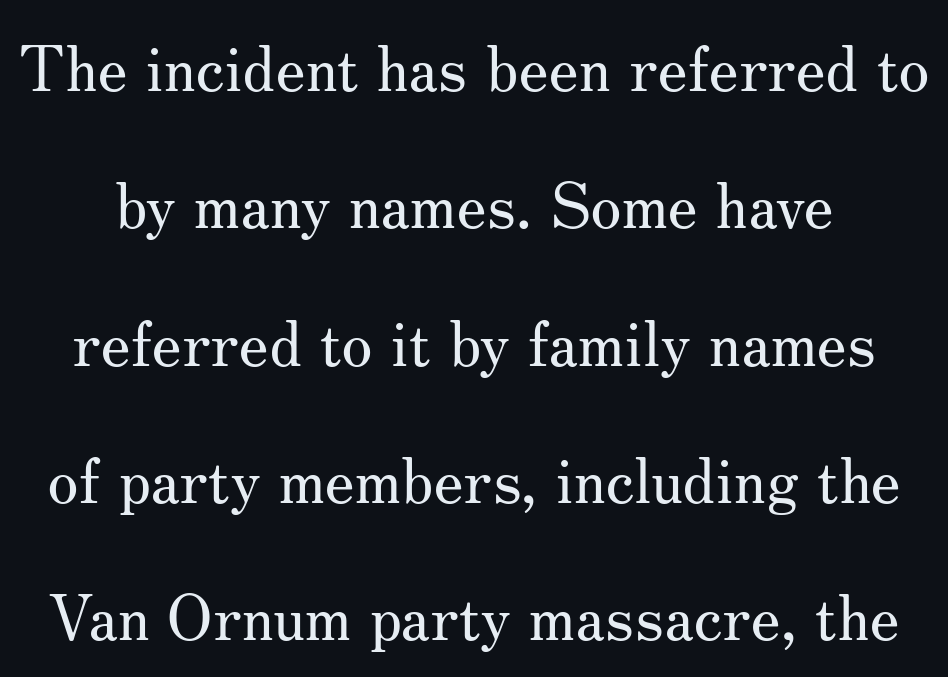
Loosely led — the rows are spread out. Descenders are the only things crossing below the line. This sample uses an upright cut, with every glyph sitting square on the baseline. Yep, those are serifs on the letters. The typesetting does not lean heavy: it is not bold.
